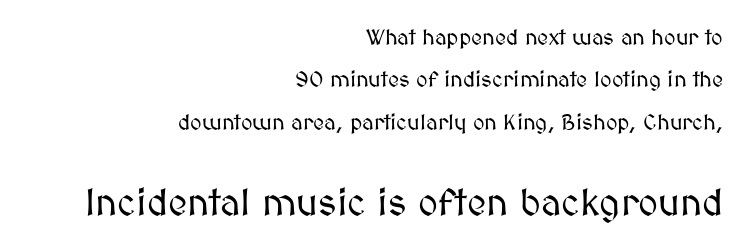
The image shows 38 px text type, upright; set right-aligned, loose line spacing (1.93x), normal letter spacing, not underlined; the second (bottom) block is 1.73x larger; medium stroke contrast and a medium x-height.
